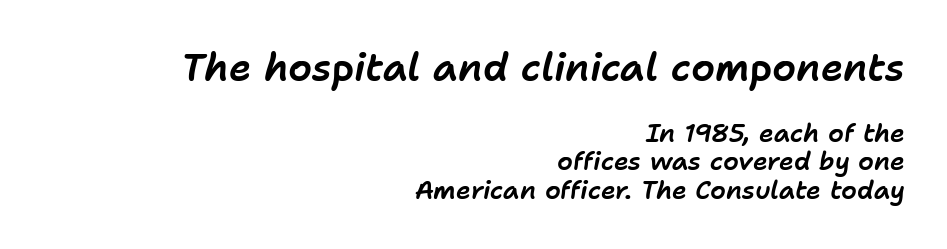
{"italic": "yes", "lean": "right", "slant_degrees": 11, "width": "normal", "stroke_contrast": "low", "x_height": "medium", "monospaced": "no", "underline": "no", "align": "right", "line_spacing": "tight", "line_spacing_ratio": 1.14, "letter_spacing": "normal", "letter_spacing_em": 0.0, "larger_block": "first", "size_ratio": 1.52, "glyph_px": 38}
